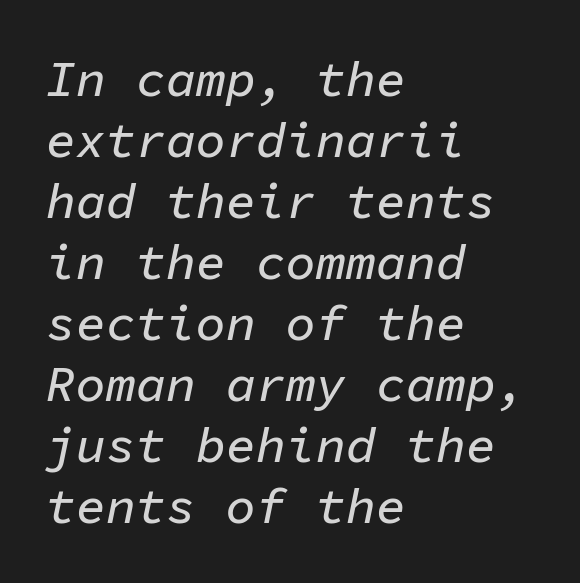
Glance below the letters and you will spot only blank space. A typesetter would call this monospace, since all characters share one set width. Is the type slanted? Yes — the strokes lean at a clear angle. Compared with a centered layout, this one pins lines to the left instead.
